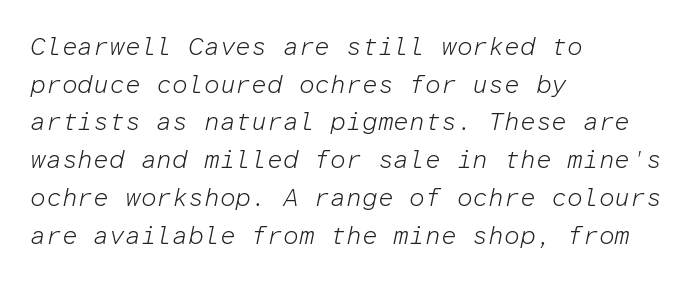
The image shows 25 px text type, italic (leaning right); set left-aligned, normal line spacing (1.51x), normal letter spacing, not underlined.
